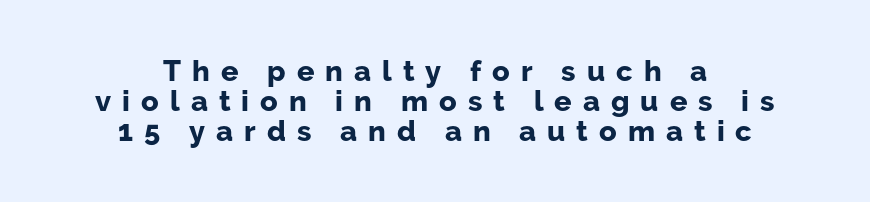
Q: Is the text bold? A: Yes.
Q: Is the text italic (slanted)? A: No, it is upright.
Q: Is the typeface a serif or a sans-serif typeface? A: Sans-serif.
Q: Is the text underlined? A: No.
Q: How is the paragraph aligned? A: Centered.
Q: Is the spacing between letters normal or unusually wide? A: Unusually wide.
Q: Is the spacing between lines tight, normal or loose? A: Tight.
Q: Width (condensed, normal, or wide)? A: Normal.
Q: Stroke contrast? A: Low.
Q: x-height? A: Medium.
Q: Monospaced? A: No.
